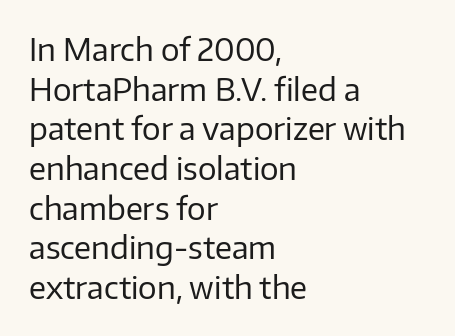
Q: Is the text bold? A: No.
Q: Is the text italic (slanted)? A: No, it is upright.
Q: Is the typeface a serif or a sans-serif typeface? A: Sans-serif.
Q: Is the text underlined? A: No.
Q: How is the paragraph aligned? A: Left-aligned.
Q: Is the spacing between letters normal or unusually wide? A: Normal.
Q: Is the spacing between lines tight, normal or loose? A: Normal.
Q: Width (condensed, normal, or wide)? A: Normal.
Q: Stroke contrast? A: Low.
Q: x-height? A: Medium.
Q: Monospaced? A: No.
